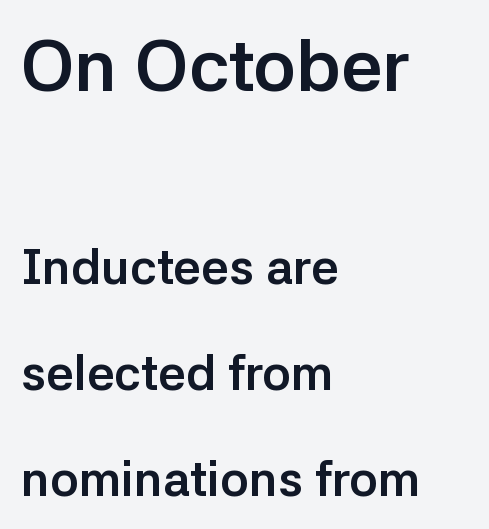
The strip under each line holds only bare page. The rendering keeps characters at their native spacing. Do the letters lean? They stand straight. Character widths vary here, with narrow letters taking less room than wide ones. What kind of face is this? One without serifs — a sans. The initial chunk of copy outweighs the following chunk in type size.
